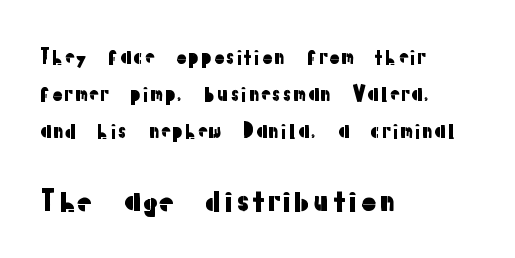
Compared with typical body copy, the letter spacing here is the same. Are there feet on the stems? There aren't — it's a sans. The typography opts for an upright posture over an oblique one. The paragraph shown leans on its left margin. The rendering uses natural spacing where letterforms have individual widths. The block sitting lower on the canvas is the one with enlarged characters.
